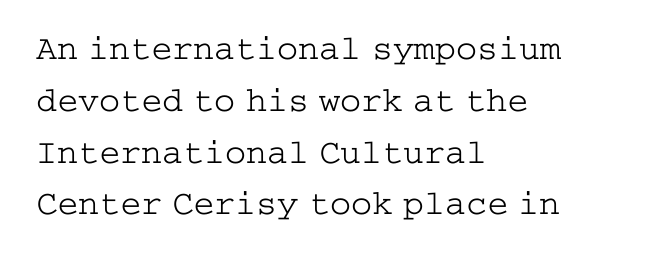
{"serif": "yes", "italic": "no", "bold": "no", "weight": "light", "width": "wide", "stroke_contrast": "low", "x_height": "medium", "underline": "no", "align": "left", "line_spacing": "normal", "line_spacing_ratio": 1.48, "letter_spacing": "normal", "letter_spacing_em": 0.0, "glyph_px": 35}
